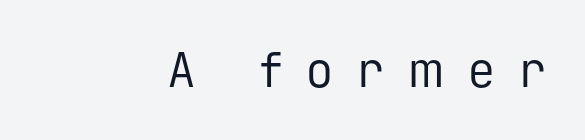
The passage is arranged like a letterhead date or caption credit — flush right. Serifs: no, the terminals of the letterforms are clean. A quiet, ordinary-to-light weight characterises the typeface. There is plenty of visible air inserted between adjacent glyphs. The passage shown is typed in a monospace face where columns stay perfectly aligned.
